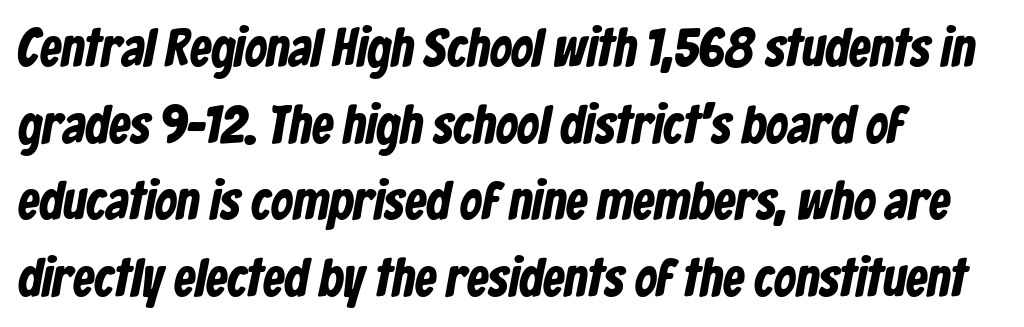
Q: Is the text bold? A: Yes.
Q: Is the typeface a serif or a sans-serif typeface? A: Sans-serif.
Q: Is the text underlined? A: No.
Q: How is the paragraph aligned? A: Left-aligned.
Q: Is the spacing between letters normal or unusually wide? A: Normal.
Q: Is the spacing between lines tight, normal or loose? A: Normal.
Q: Width (condensed, normal, or wide)? A: Condensed.
Q: Stroke contrast? A: Low.
Q: x-height? A: Medium.
Q: Monospaced? A: No.
